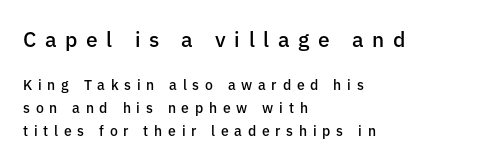
The face used here is a semibold: visibly heavier than regular, lighter than bold. The type sits square on the baseline with zero lean. Bare-footed words on every line. Notice how descenders clear the ascenders below comfortably — that's standard leading. Characters follow at a spacing far wider than the type designer built in.
